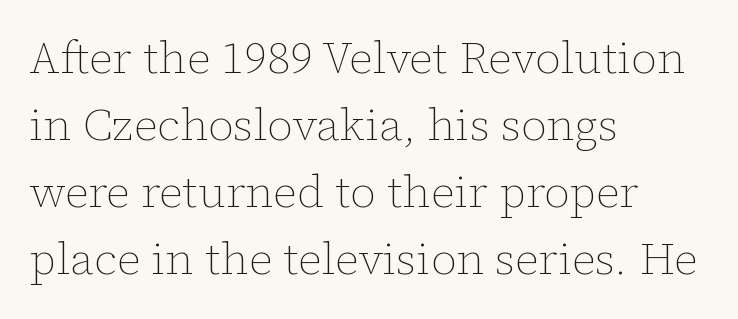
The image shows 45 px thin type, upright; set left-aligned, normal line spacing (1.49x), normal letter spacing, not underlined; low stroke contrast and a medium x-height.
